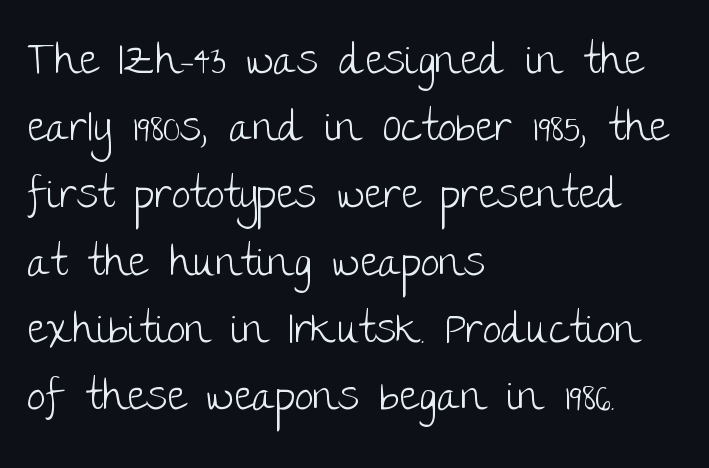
The image shows 42 px light sans-serif type, upright; set left-aligned, normal line spacing (1.6x), normal letter spacing, not underlined; low stroke contrast and a large x-height.
